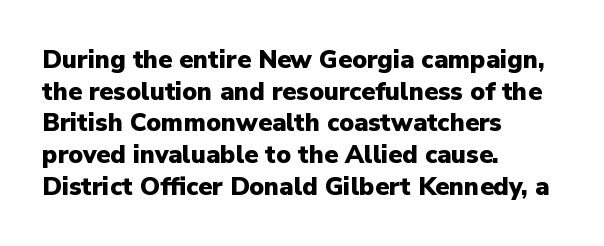
Q: Is the text bold? A: Yes.
Q: Is the text italic (slanted)? A: No, it is upright.
Q: Is the text underlined? A: No.
Q: How is the paragraph aligned? A: Left-aligned.
Q: Is the spacing between letters normal or unusually wide? A: Normal.
Q: Is the spacing between lines tight, normal or loose? A: Normal.
